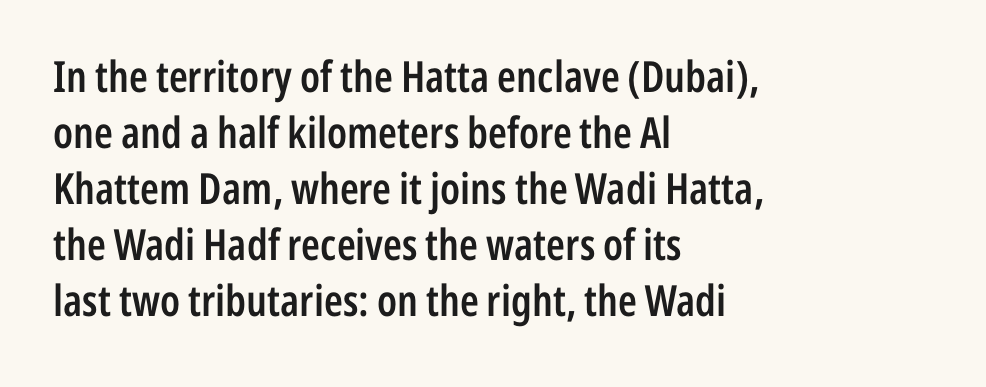
Q: Is the text bold? A: Semi-bold.
Q: Is the text italic (slanted)? A: No, it is upright.
Q: Is the typeface a serif or a sans-serif typeface? A: Sans-serif.
Q: Is the text underlined? A: No.
Q: How is the paragraph aligned? A: Left-aligned.
Q: Is the spacing between letters normal or unusually wide? A: Normal.
Q: Is the spacing between lines tight, normal or loose? A: Normal.
Q: Width (condensed, normal, or wide)? A: Condensed.
Q: Stroke contrast? A: Low.
Q: x-height? A: Medium.
Q: Monospaced? A: No.
